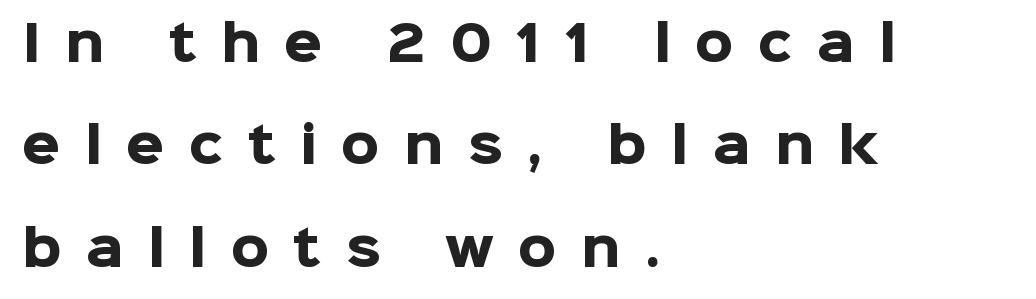
Baseline-to-baseline distance is far greater than the letter height. A dark, heavy texture on the line: the type is bold. Observe the wide spacing: letters keep a clear distance from each other. Designer's note — italics off, roman on.
